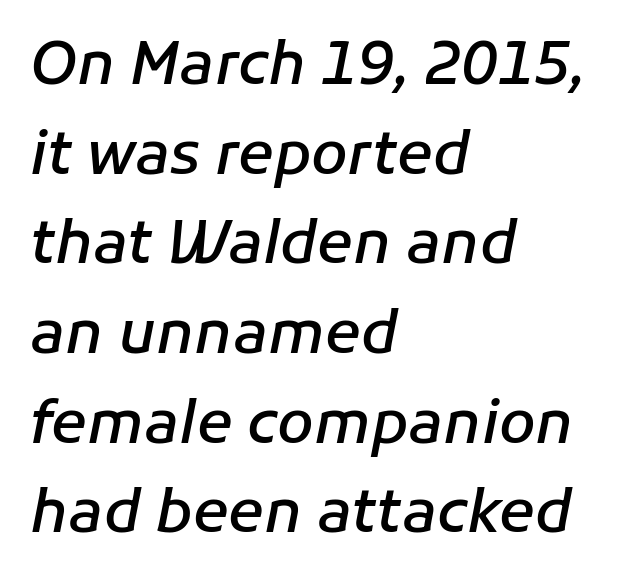
The rendering uses a moderate line-height, typical for paragraphs. Line starts are locked; line ends wander. These lines are rendered in a variable-pitch font. Underline: absent. Students, this is semibold: more ink than regular, less than bold. Posture: slanted.
